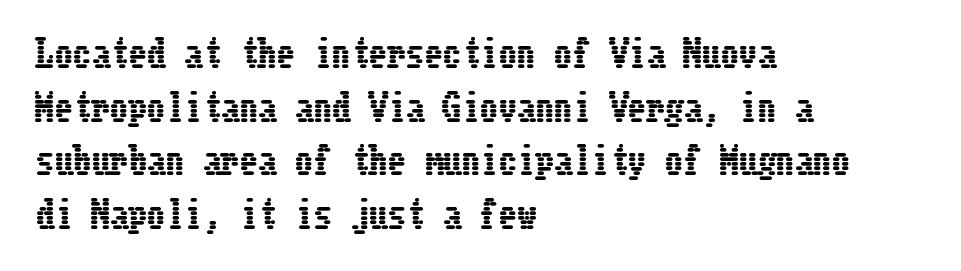
{"italic": "no", "width": "condensed", "stroke_contrast": "low", "x_height": "medium", "underline": "no", "align": "left", "line_spacing": "normal", "line_spacing_ratio": 1.45, "letter_spacing": "normal", "letter_spacing_em": 0.0, "glyph_px": 37}
